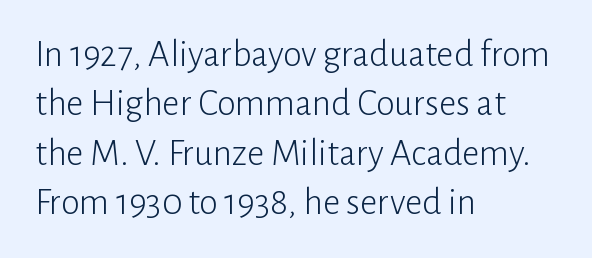
The image shows 38 px light sans-serif type, upright; set left-aligned, normal line spacing (1.3x), normal letter spacing, not underlined; low stroke contrast and a medium x-height.
